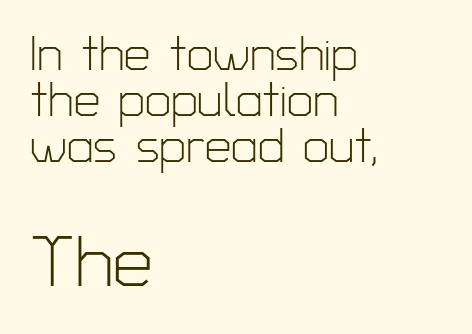
{"serif": "no", "italic": "no", "bold": "no", "weight": "light", "width": "normal", "stroke_contrast": "low", "x_height": "medium", "monospaced": "no", "underline": "no", "align": "left", "line_spacing": "tight", "line_spacing_ratio": 0.98, "letter_spacing": "normal", "letter_spacing_em": 0.0, "larger_block": "second", "size_ratio": 1.51, "glyph_px": 71}
